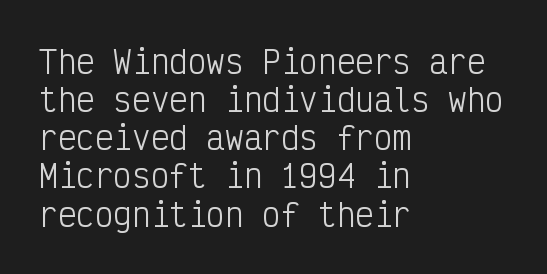
In terms of posture, this sample is upright. Glance below the letters and you will spot only blank space. Are there feet on the stems? There aren't — it's a sans. All the whitespace from short lines collects on the right.
